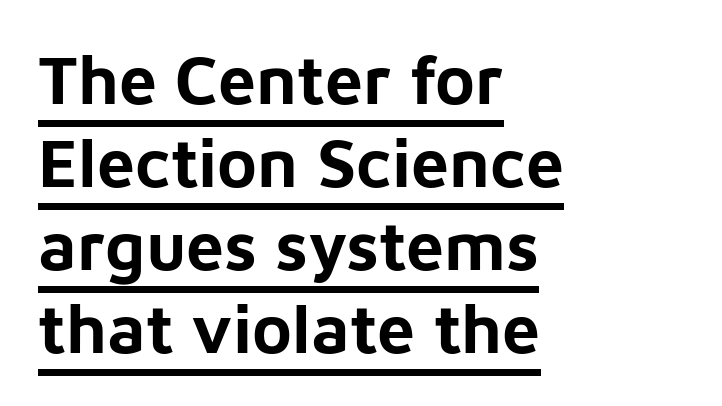
A continuous stroke trails under the words, as in a hyperlink. Honestly, the letter spacing is just normal — you wouldn't notice it. A dark, heavy texture on the line: the type is bold. Is this a sans? Yes — the strokes have no serifs. Looks like regular typesetting: each glyph gets only the width it needs. No italicization has been applied; the sample stays upright.
